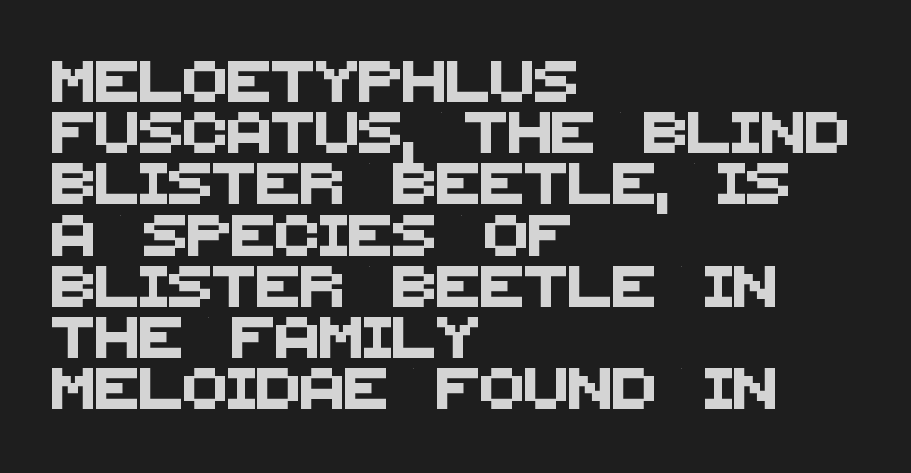
Q: Is the typeface a serif or a sans-serif typeface? A: Sans-serif.
Q: Is the text underlined? A: No.
Q: How is the paragraph aligned? A: Left-aligned.
Q: Is the spacing between letters normal or unusually wide? A: Normal.
Q: Is the spacing between lines tight, normal or loose? A: Normal.
Q: Width (condensed, normal, or wide)? A: Normal.
Q: Stroke contrast? A: Medium.
Q: x-height? A: Large.
Q: Monospaced? A: No.
